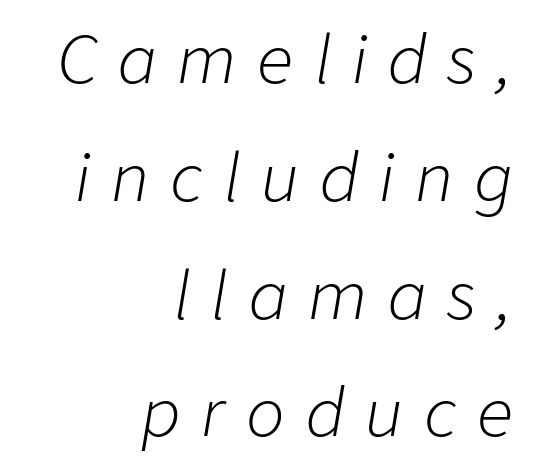
{"italic": "yes", "lean": "right", "slant_degrees": 9, "bold": "no", "weight": "light", "width": "normal", "stroke_contrast": "low", "x_height": "medium", "monospaced": "no", "underline": "no", "align": "right", "line_spacing_ratio": 1.84, "letter_spacing": "wide", "letter_spacing_em": 0.33, "glyph_px": 64}
